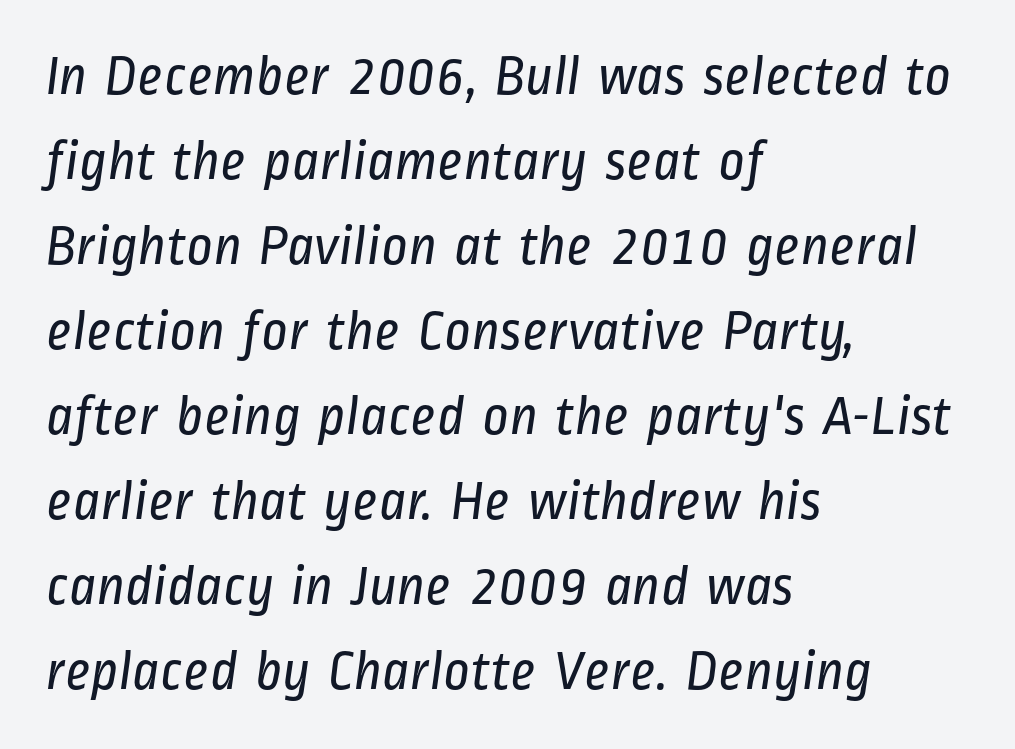
The image shows 57 px regular-weight, condensed sans-serif type; set left-aligned, normal line spacing (1.49x), normal letter spacing, not underlined; low stroke contrast and a medium x-height.
